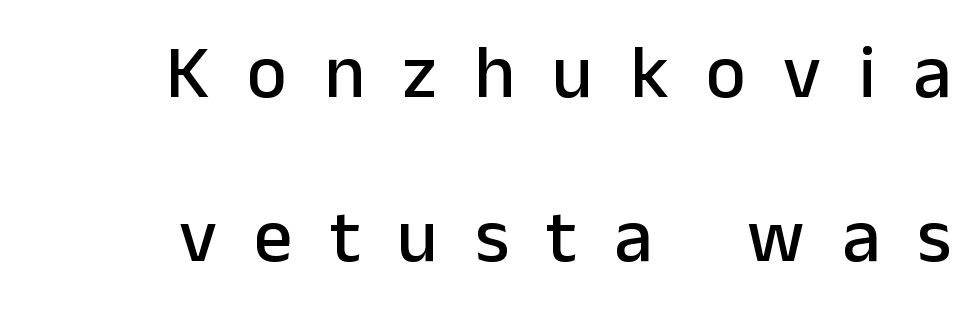
Q: Is the text italic (slanted)? A: No, it is upright.
Q: Is the typeface a serif or a sans-serif typeface? A: Sans-serif.
Q: Is the text underlined? A: No.
Q: How is the paragraph aligned? A: Right-aligned.
Q: Is the spacing between letters normal or unusually wide? A: Unusually wide.
Q: Is the spacing between lines tight, normal or loose? A: Loose.
Q: Width (condensed, normal, or wide)? A: Normal.
Q: Stroke contrast? A: Low.
Q: x-height? A: Medium.
Q: Monospaced? A: No.
